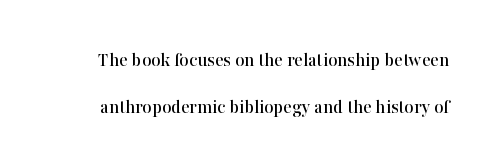
Q: Is the text italic (slanted)? A: No, it is upright.
Q: Is the text underlined? A: No.
Q: Is the spacing between letters normal or unusually wide? A: Normal.
Q: Is the spacing between lines tight, normal or loose? A: Loose.
